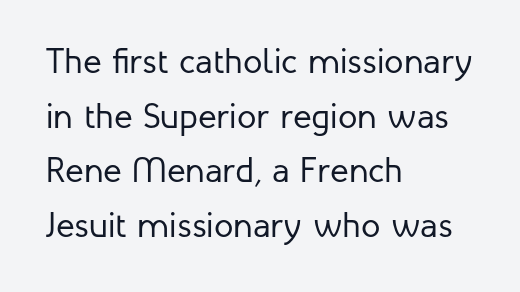
Q: Is the text bold? A: No.
Q: Is the text italic (slanted)? A: No, it is upright.
Q: Is the typeface a serif or a sans-serif typeface? A: Sans-serif.
Q: Is the text underlined? A: No.
Q: How is the paragraph aligned? A: Left-aligned.
Q: Is the spacing between letters normal or unusually wide? A: Normal.
Q: Is the spacing between lines tight, normal or loose? A: Normal.
Q: Width (condensed, normal, or wide)? A: Normal.
Q: Stroke contrast? A: Low.
Q: x-height? A: Medium.
Q: Monospaced? A: No.
